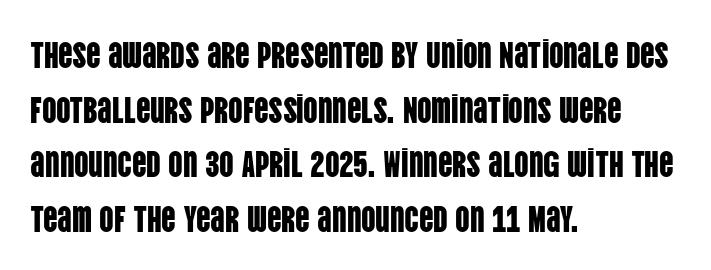
This is the regular roman posture of the typeface. The paragraph has a hard left edge and a soft right edge. Looks like regular typesetting: each glyph gets only the width it needs. Letterform terminals end flat and unadorned throughout the passage. Vertically, the passage feels balanced, rows spaced as you'd expect. The horizontal fit of the characters is conventional and even.
